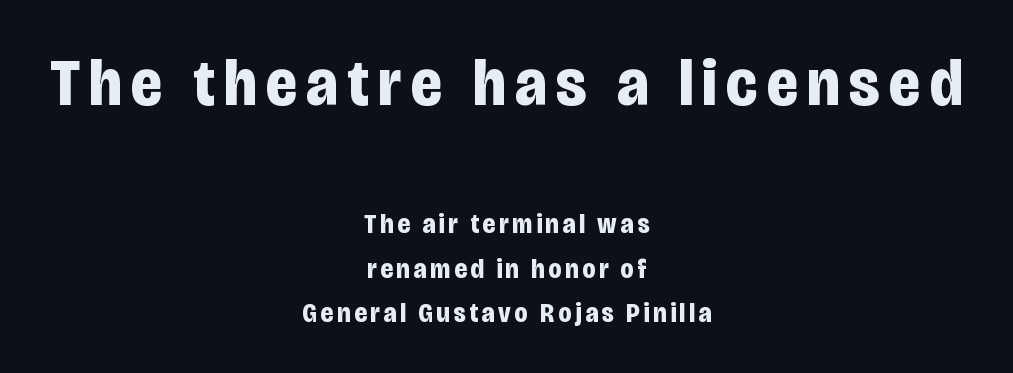
The image shows 67 px bold, condensed sans-serif type, upright; set centered, normal line spacing (1.66x), not underlined; the first (top) block is 2.48x larger; low stroke contrast and a large x-height.
